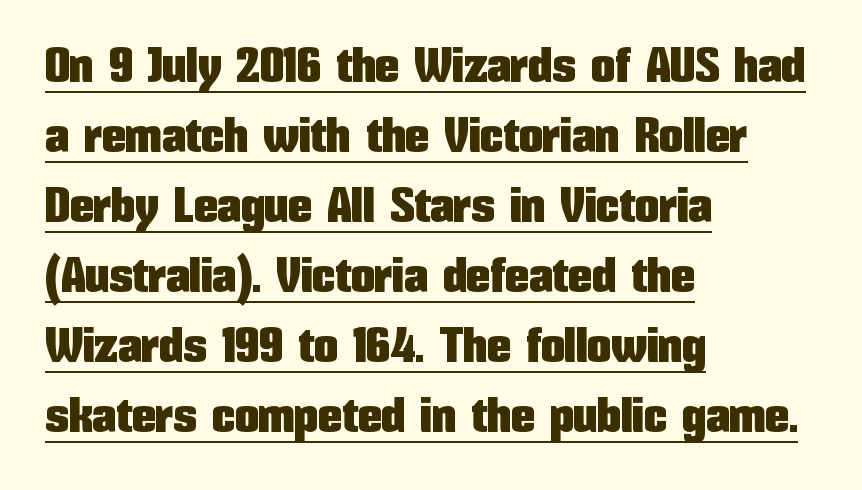
Notice how a bar underscores the lettering throughout. Teacher's note: observe the even left margin — that is flush-left alignment. To sum up the face: it is a sans, with no serifs. The letterforms sit shoulder to shoulder at normal distance.
